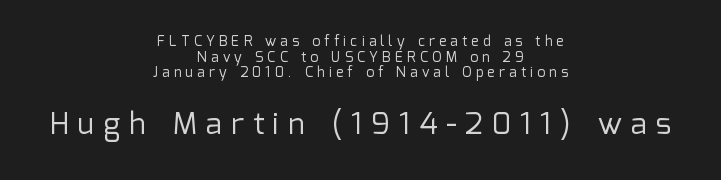
{"serif": "no", "italic": "no", "bold": "no", "weight": "regular", "width": "normal", "stroke_contrast": "low", "x_height": "medium", "monospaced": "no", "underline": "no", "align": "center", "line_spacing": "tight", "line_spacing_ratio": 1.11, "letter_spacing": "wide", "letter_spacing_em": 0.3, "larger_block": "second", "size_ratio": 2.14, "glyph_px": 30}
